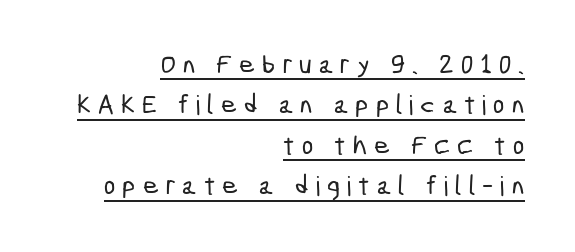
{"underline": "yes", "align": "right", "line_spacing": "normal", "line_spacing_ratio": 1.5, "letter_spacing": "wide", "letter_spacing_em": 0.26, "glyph_px": 27}
